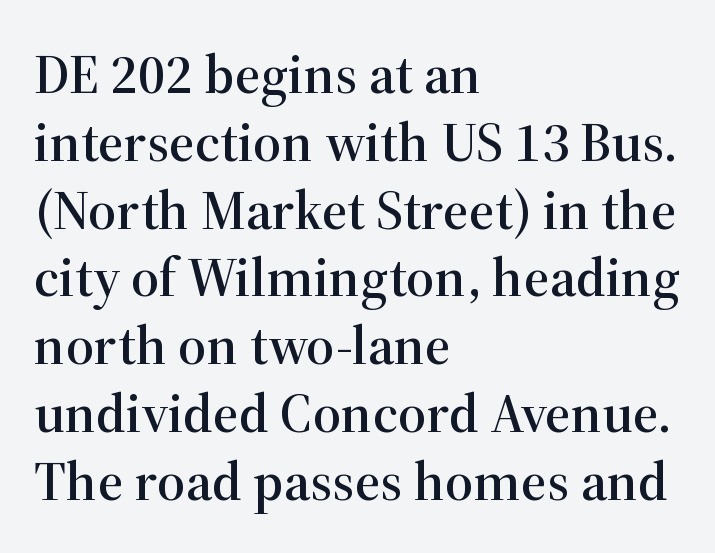
{"serif": "yes", "italic": "no", "width": "normal", "stroke_contrast": "high", "x_height": "medium", "monospaced": "no", "underline": "no", "align": "left", "line_spacing_ratio": 1.21, "letter_spacing": "normal", "letter_spacing_em": 0.0, "glyph_px": 56}
